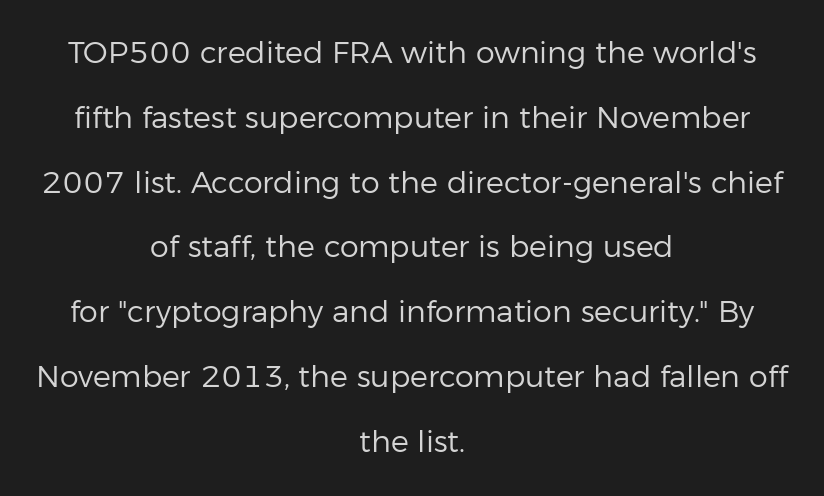
Q: Is the text bold? A: No.
Q: Is the text italic (slanted)? A: No, it is upright.
Q: Is the typeface a serif or a sans-serif typeface? A: Sans-serif.
Q: Is the text underlined? A: No.
Q: How is the paragraph aligned? A: Centered.
Q: Is the spacing between letters normal or unusually wide? A: Normal.
Q: Is the spacing between lines tight, normal or loose? A: Loose.
Q: Width (condensed, normal, or wide)? A: Normal.
Q: Stroke contrast? A: Low.
Q: x-height? A: Medium.
Q: Monospaced? A: No.
